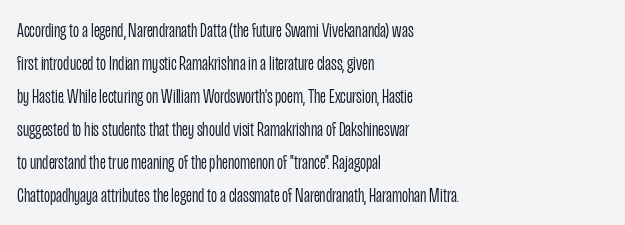
Q: Is the text bold? A: No.
Q: Is the text italic (slanted)? A: No, it is upright.
Q: Is the text underlined? A: No.
Q: How is the paragraph aligned? A: Left-aligned.
Q: Is the spacing between letters normal or unusually wide? A: Normal.
Q: Is the spacing between lines tight, normal or loose? A: Normal.
